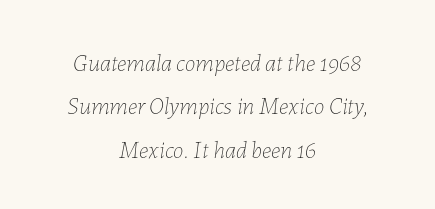
Q: Is the text bold? A: No.
Q: Is the text italic (slanted)? A: Yes, it leans right by about 7 degrees.
Q: Is the text underlined? A: No.
Q: How is the paragraph aligned? A: Centered.
Q: Is the spacing between letters normal or unusually wide? A: Normal.
